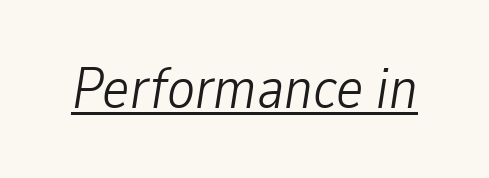
The image shows 58 px light, condensed type, italic (leaning right); set normal letter spacing, underlined; low stroke contrast and a medium x-height.
